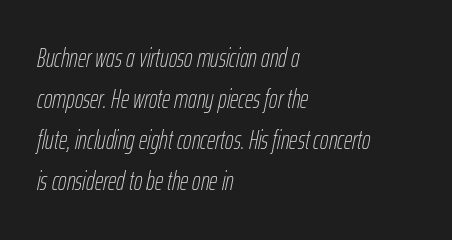
The image shows 26 px text type, italic (leaning right); set left-aligned, normal line spacing (1.58x), normal letter spacing, not underlined.
